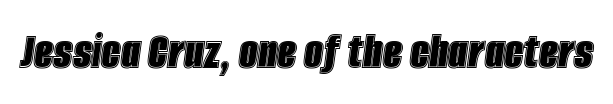
The image shows 53 px condensed type, italic (leaning right); set normal letter spacing, not underlined; a large x-height.
